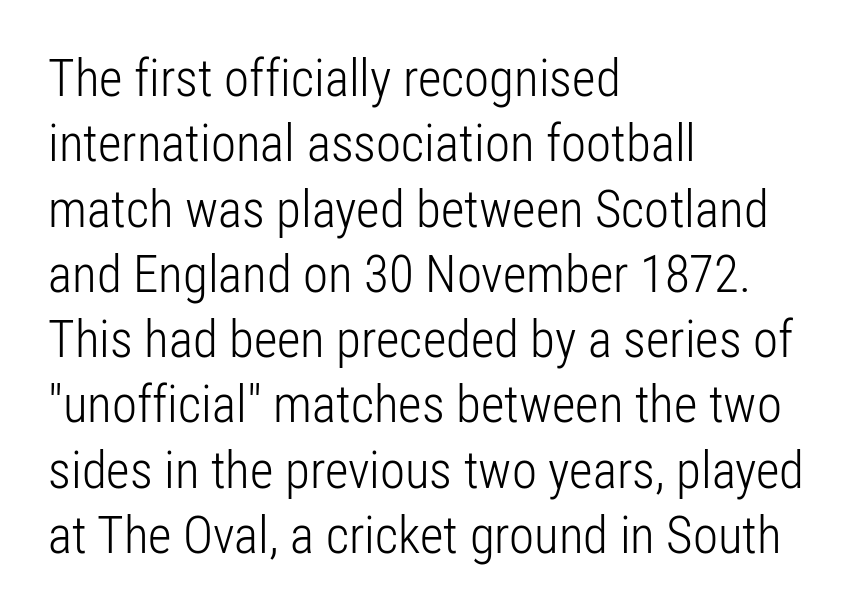
{"serif": "no", "italic": "no", "bold": "no", "weight": "light", "width": "condensed", "stroke_contrast": "low", "x_height": "medium", "monospaced": "no", "underline": "no", "align": "left", "line_spacing": "normal", "line_spacing_ratio": 1.28, "letter_spacing": "normal", "letter_spacing_em": 0.0, "glyph_px": 51}
